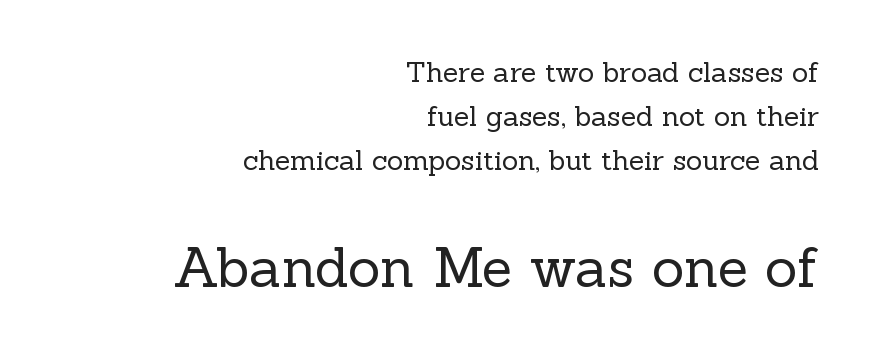
Q: Is the text bold? A: No.
Q: Is the text italic (slanted)? A: No, it is upright.
Q: Is the typeface a serif or a sans-serif typeface? A: Serif.
Q: Is the text underlined? A: No.
Q: How is the paragraph aligned? A: Right-aligned.
Q: Is the spacing between letters normal or unusually wide? A: Normal.
Q: Is the spacing between lines tight, normal or loose? A: Normal.
Q: Which block of text is set in a larger size, the first (top) or the second (bottom)? A: The second (bottom) one.
Q: Width (condensed, normal, or wide)? A: Normal.
Q: x-height? A: Medium.
Q: Monospaced? A: No.
